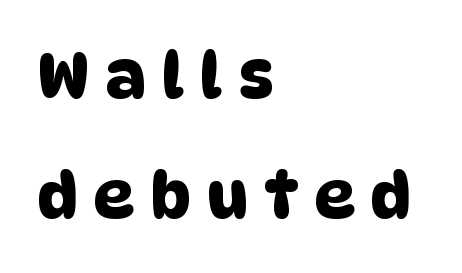
Q: Is the typeface a serif or a sans-serif typeface? A: Sans-serif.
Q: Is the text underlined? A: No.
Q: How is the paragraph aligned? A: Left-aligned.
Q: Is the spacing between letters normal or unusually wide? A: Unusually wide.
Q: Is the spacing between lines tight, normal or loose? A: Loose.
Q: Width (condensed, normal, or wide)? A: Normal.
Q: Stroke contrast? A: Low.
Q: x-height? A: Large.
Q: Monospaced? A: No.
